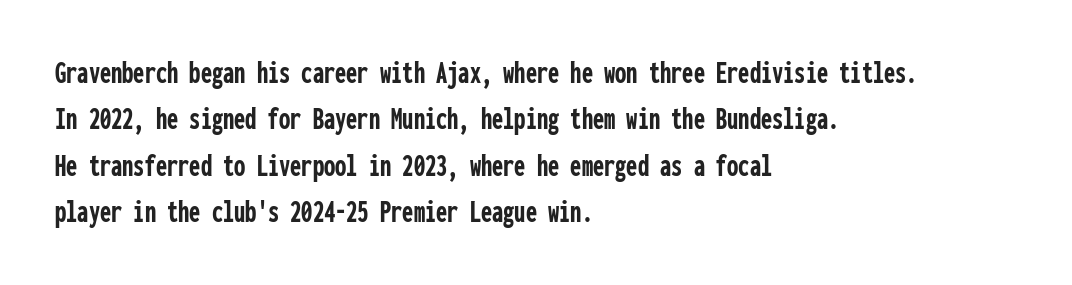
Q: Is the text bold? A: Yes.
Q: Is the text italic (slanted)? A: No, it is upright.
Q: Is the typeface a serif or a sans-serif typeface? A: Sans-serif.
Q: Is the text underlined? A: No.
Q: How is the paragraph aligned? A: Left-aligned.
Q: Is the spacing between letters normal or unusually wide? A: Normal.
Q: Is the spacing between lines tight, normal or loose? A: Normal.
Q: Width (condensed, normal, or wide)? A: Condensed.
Q: Stroke contrast? A: Low.
Q: x-height? A: Medium.
Q: Monospaced? A: Yes.
